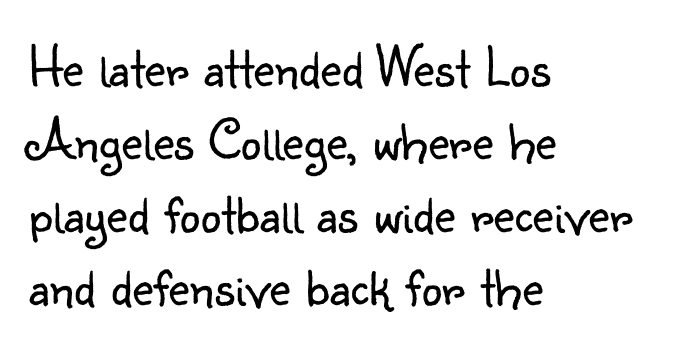
Letterform terminals end flat and unadorned throughout the passage. Evenly set lines give the paragraph a standard silhouette. Stems and bowls with no extra thickness — not bold. The letters stand upright; this is a roman face.
